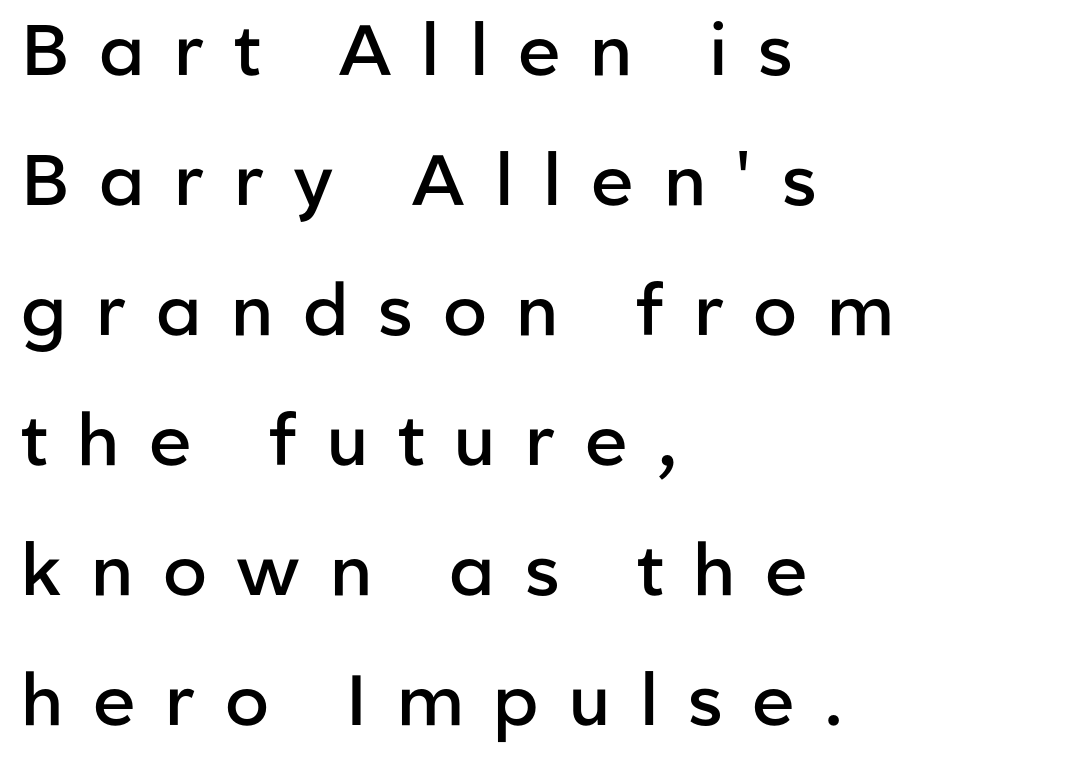
{"serif": "no", "italic": "no", "bold": "semi", "weight": "semibold", "width": "normal", "stroke_contrast": "low", "x_height": "medium", "monospaced": "no", "underline": "no", "align": "left", "line_spacing_ratio": 1.83, "letter_spacing": "wide", "letter_spacing_em": 0.42, "glyph_px": 71}
